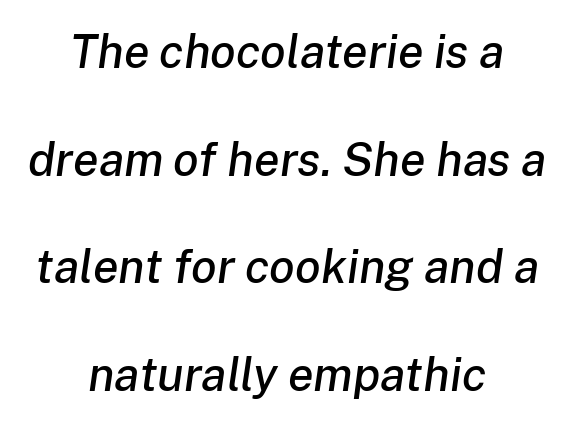
{"italic": "yes", "lean": "right", "slant_degrees": 8, "width": "normal", "stroke_contrast": "low", "x_height": "medium", "monospaced": "no", "underline": "no", "align": "center", "line_spacing": "loose", "line_spacing_ratio": 2.29, "letter_spacing": "normal", "letter_spacing_em": 0.0, "glyph_px": 47}
